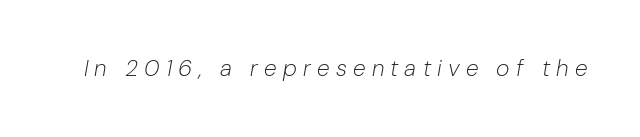
The image shows 23 px text type, italic (leaning right); set unusually wide letter spacing (+0.27 em), not underlined.
